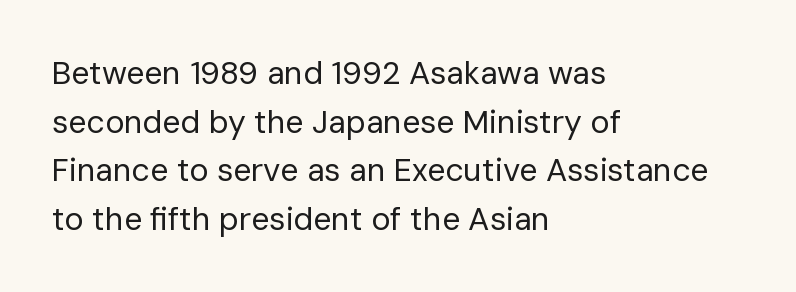
Q: Is the text bold? A: No.
Q: Is the text italic (slanted)? A: No, it is upright.
Q: Is the typeface a serif or a sans-serif typeface? A: Sans-serif.
Q: Is the text underlined? A: No.
Q: How is the paragraph aligned? A: Left-aligned.
Q: Is the spacing between letters normal or unusually wide? A: Normal.
Q: Is the spacing between lines tight, normal or loose? A: Normal.
Q: Width (condensed, normal, or wide)? A: Normal.
Q: Stroke contrast? A: Low.
Q: x-height? A: Medium.
Q: Monospaced? A: No.
